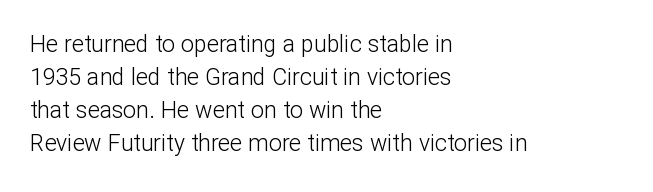
The image shows 23 px text type, upright; set left-aligned, normal line spacing (1.43x), normal letter spacing, not underlined.
